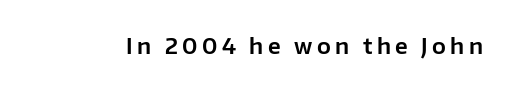
Q: Is the text italic (slanted)? A: No, it is upright.
Q: Is the text underlined? A: No.
Q: Is the spacing between letters normal or unusually wide? A: Unusually wide.
